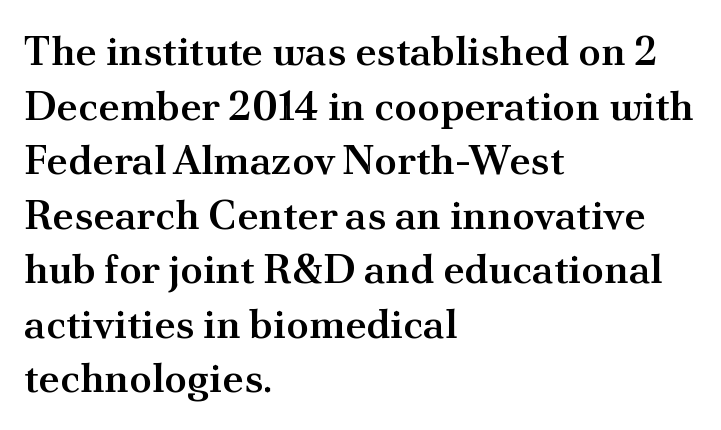
Q: Is the text bold? A: Semi-bold.
Q: Is the text italic (slanted)? A: No, it is upright.
Q: Is the typeface a serif or a sans-serif typeface? A: Serif.
Q: Is the text underlined? A: No.
Q: How is the paragraph aligned? A: Left-aligned.
Q: Is the spacing between letters normal or unusually wide? A: Normal.
Q: Is the spacing between lines tight, normal or loose? A: Normal.
Q: Width (condensed, normal, or wide)? A: Normal.
Q: Stroke contrast? A: Medium.
Q: x-height? A: Small.
Q: Monospaced? A: No.
